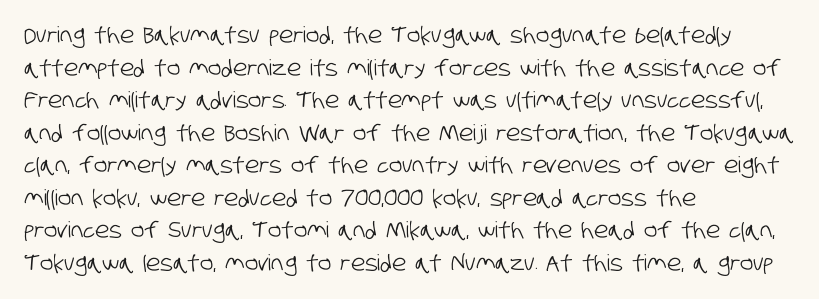
This sample is left-justified, so line endings fall wherever the words run out. Glyph-to-glyph distance matches everyday printed text. Each row of text sits above clean, open space. The space between consecutive lines is moderate.
